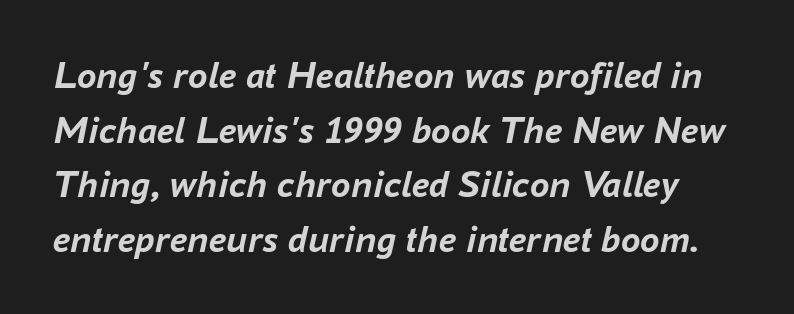
The image shows 39 px semibold type, italic (leaning right); set normal line spacing (1.4x), normal letter spacing, not underlined; low stroke contrast and a medium x-height.
